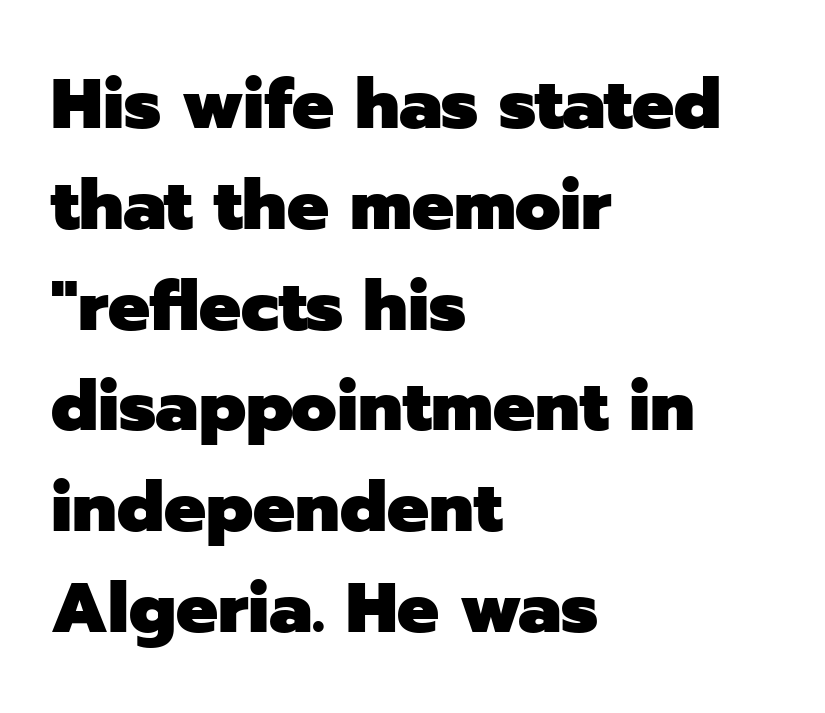
The image shows 70 px heavy sans-serif type, upright; set left-aligned, normal line spacing (1.44x), normal letter spacing, not underlined; low stroke contrast and a medium x-height.
